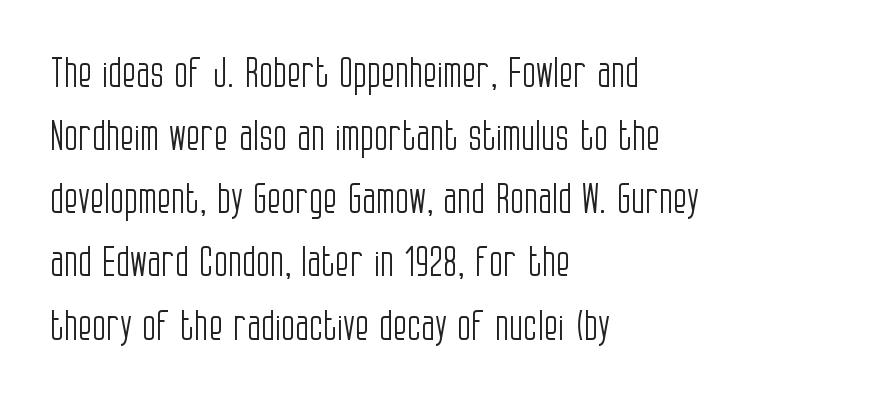
The image shows 41 px light, condensed sans-serif type, upright; set left-aligned, normal line spacing (1.54x), normal letter spacing, not underlined; low stroke contrast and a large x-height.
